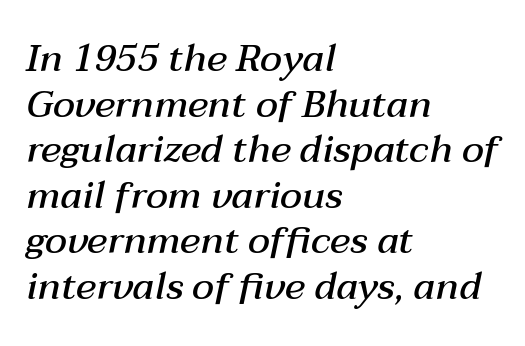
{"italic": "yes", "lean": "right", "slant_degrees": 12, "bold": "semi", "weight": "semibold", "width": "normal", "stroke_contrast": "medium", "x_height": "medium", "monospaced": "no", "underline": "no", "align": "left", "line_spacing_ratio": 1.2, "letter_spacing": "normal", "letter_spacing_em": 0.0, "glyph_px": 38}
